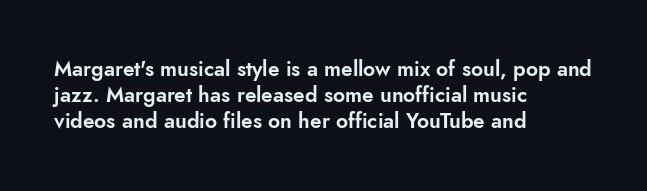
The image shows 21 px text type, upright; set left-aligned, normal line spacing (1.25x), normal letter spacing, not underlined.
